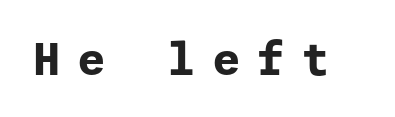
Q: Is the text bold? A: Yes.
Q: Is the text italic (slanted)? A: No, it is upright.
Q: Is the typeface a serif or a sans-serif typeface? A: Sans-serif.
Q: Is the text underlined? A: No.
Q: Is the spacing between letters normal or unusually wide? A: Unusually wide.
Q: Width (condensed, normal, or wide)? A: Normal.
Q: Stroke contrast? A: Low.
Q: x-height? A: Medium.
